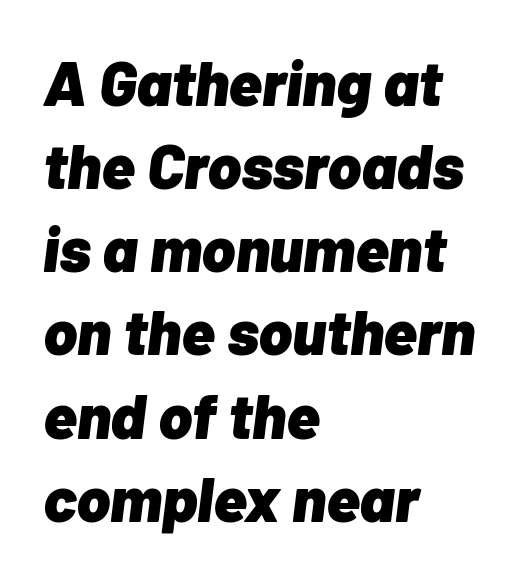
{"italic": "yes", "lean": "right", "slant_degrees": 7, "bold": "yes", "weight": "heavy", "width": "normal", "stroke_contrast": "low", "x_height": "medium", "monospaced": "no", "underline": "no", "align": "left", "line_spacing": "normal", "line_spacing_ratio": 1.32, "letter_spacing": "normal", "letter_spacing_em": 0.0, "glyph_px": 63}
